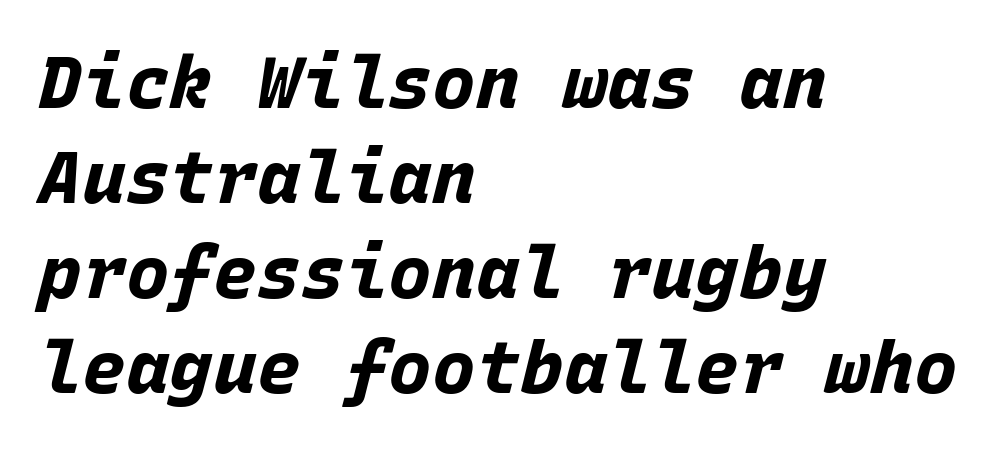
One-word summary of the alignment: left. Typesetter's note: full bold, strokes at maximum text heaviness. Bare-footed words on every line. Characters follow at the spacing the type designer built in.
